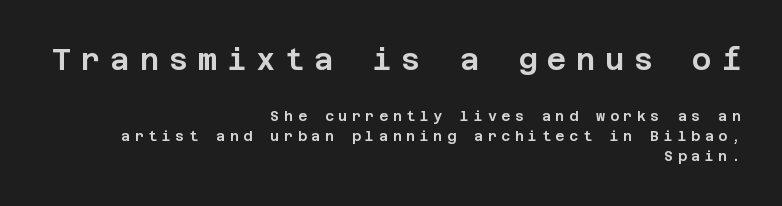
The image shows 30 px sans-serif type, upright; set right-aligned, normal line spacing (1.41x), unusually wide letter spacing (+0.32 em), not underlined; the first (top) block is 2.14x larger; low stroke contrast and a large x-height.
